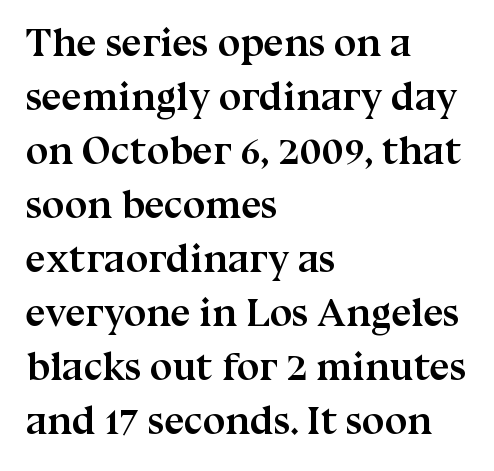
{"serif": "yes", "italic": "no", "bold": "yes", "weight": "semibold", "width": "normal", "stroke_contrast": "medium", "x_height": "medium", "monospaced": "no", "underline": "no", "align": "left", "line_spacing": "normal", "line_spacing_ratio": 1.35, "letter_spacing": "normal", "letter_spacing_em": 0.0, "glyph_px": 40}
